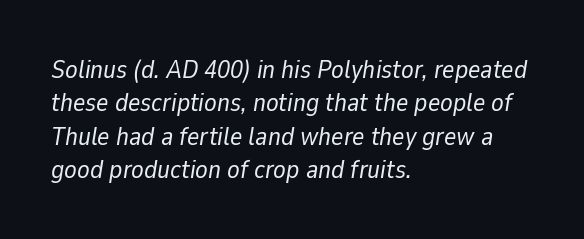
Q: Is the text bold? A: No.
Q: Is the text italic (slanted)? A: Yes, it leans right by about 9 degrees.
Q: Is the text underlined? A: No.
Q: How is the paragraph aligned? A: Left-aligned.
Q: Is the spacing between letters normal or unusually wide? A: Normal.
Q: Is the spacing between lines tight, normal or loose? A: Normal.
